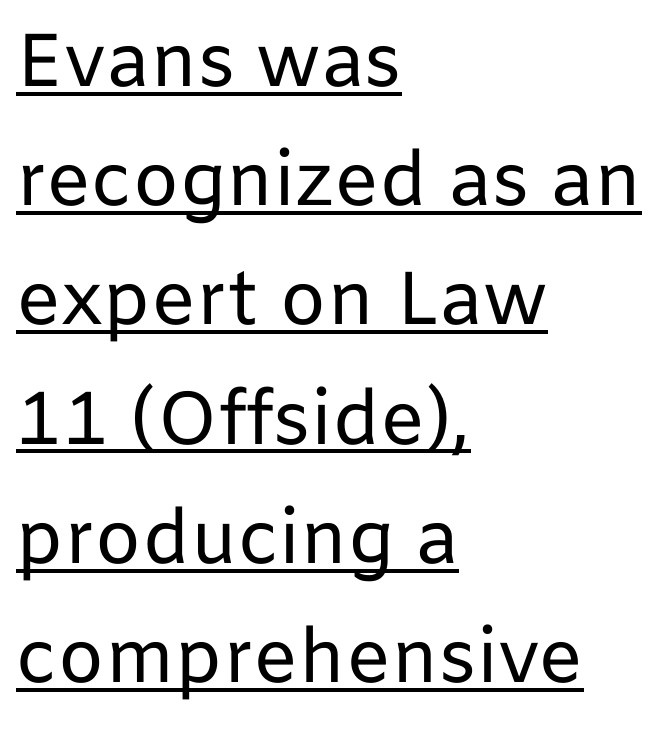
Q: Is the text bold? A: No.
Q: Is the text italic (slanted)? A: No, it is upright.
Q: Is the typeface a serif or a sans-serif typeface? A: Sans-serif.
Q: Is the text underlined? A: Yes.
Q: How is the paragraph aligned? A: Left-aligned.
Q: Is the spacing between letters normal or unusually wide? A: Normal.
Q: Is the spacing between lines tight, normal or loose? A: Normal.
Q: Width (condensed, normal, or wide)? A: Normal.
Q: Stroke contrast? A: Low.
Q: x-height? A: Medium.
Q: Monospaced? A: No.
